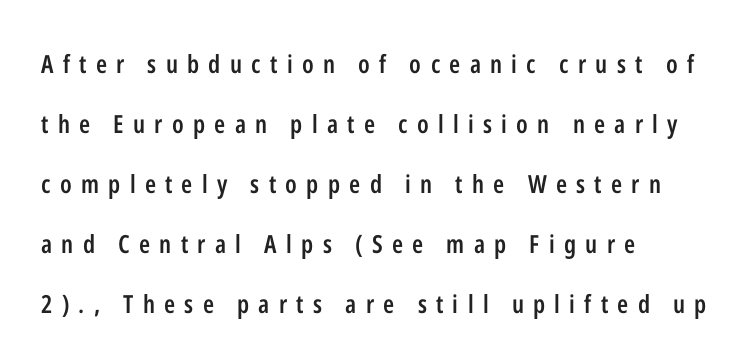
{"italic": "no", "bold": "semi", "underline": "no", "align": "left", "line_spacing": "loose", "line_spacing_ratio": 2.4, "letter_spacing": "wide", "letter_spacing_em": 0.37, "glyph_px": 25}
